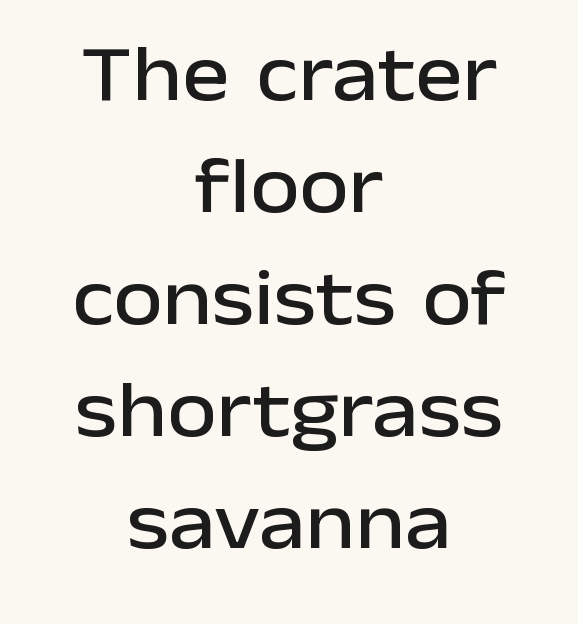
Q: Is the text italic (slanted)? A: No, it is upright.
Q: Is the typeface a serif or a sans-serif typeface? A: Sans-serif.
Q: Is the text underlined? A: No.
Q: How is the paragraph aligned? A: Centered.
Q: Is the spacing between letters normal or unusually wide? A: Normal.
Q: Is the spacing between lines tight, normal or loose? A: Normal.
Q: Width (condensed, normal, or wide)? A: Normal.
Q: Stroke contrast? A: Low.
Q: x-height? A: Medium.
Q: Monospaced? A: No.
